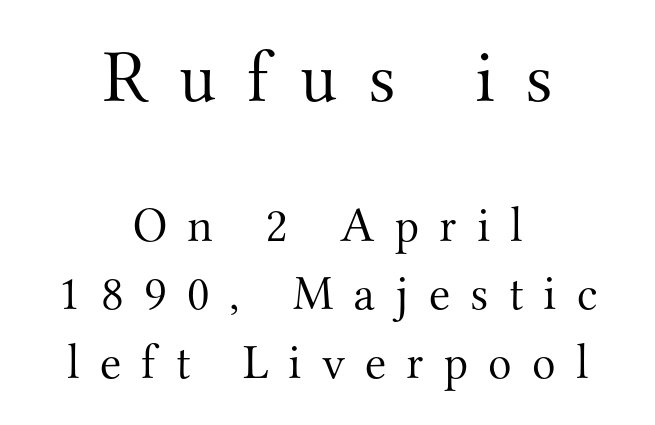
{"serif": "yes", "italic": "no", "bold": "no", "weight": "light", "width": "normal", "stroke_contrast": "medium", "x_height": "small", "monospaced": "no", "underline": "no", "align": "center", "line_spacing": "normal", "line_spacing_ratio": 1.4, "letter_spacing": "wide", "letter_spacing_em": 0.41, "larger_block": "first", "size_ratio": 1.51, "glyph_px": 74}
